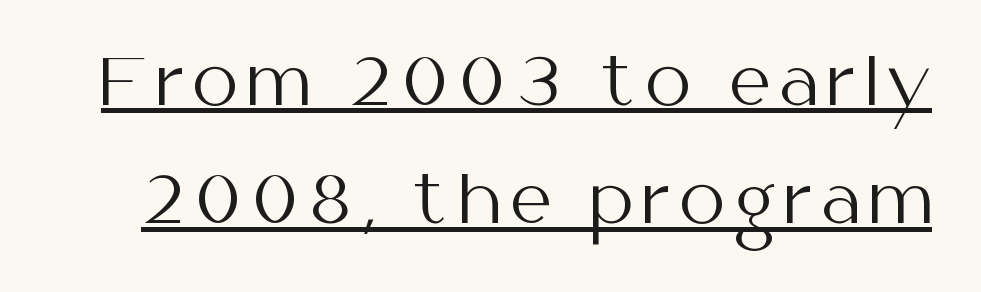
Q: Is the text bold? A: No.
Q: Is the text italic (slanted)? A: No, it is upright.
Q: Is the typeface a serif or a sans-serif typeface? A: Sans-serif.
Q: Is the text underlined? A: Yes.
Q: Width (condensed, normal, or wide)? A: Normal.
Q: Stroke contrast? A: Medium.
Q: x-height? A: Medium.
Q: Monospaced? A: No.
